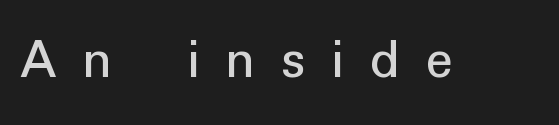
The image shows 57 px sans-serif type, upright; set unusually wide letter spacing (+0.46 em), not underlined; low stroke contrast and a medium x-height.
